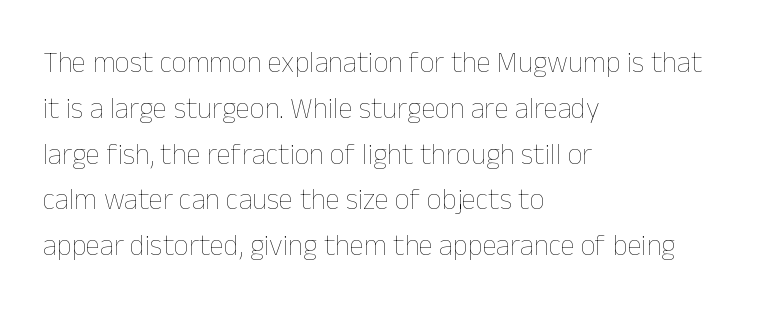
Q: Is the text bold? A: No.
Q: Is the text italic (slanted)? A: No, it is upright.
Q: Is the text underlined? A: No.
Q: How is the paragraph aligned? A: Left-aligned.
Q: Is the spacing between letters normal or unusually wide? A: Normal.
Q: Is the spacing between lines tight, normal or loose? A: Normal.
Q: Width (condensed, normal, or wide)? A: Normal.
Q: Stroke contrast? A: Low.
Q: x-height? A: Medium.
Q: Monospaced? A: No.
